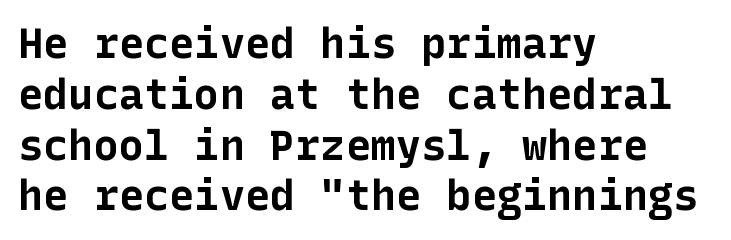
The image shows 42 px bold sans-serif type, upright; set left-aligned, line spacing 1.21x, normal letter spacing, not underlined; low stroke contrast and a medium x-height.
